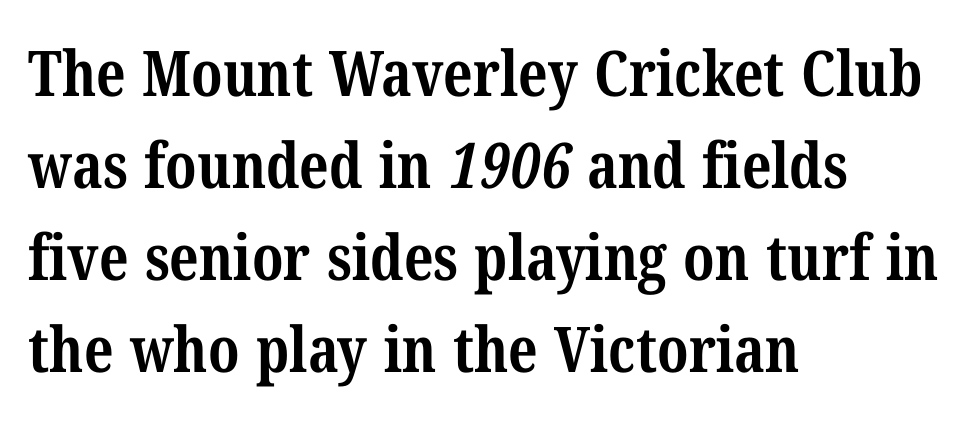
The image shows 63 px bold, condensed serif type; set left-aligned, normal line spacing (1.46x), normal letter spacing, not underlined; medium stroke contrast and a medium x-height.
